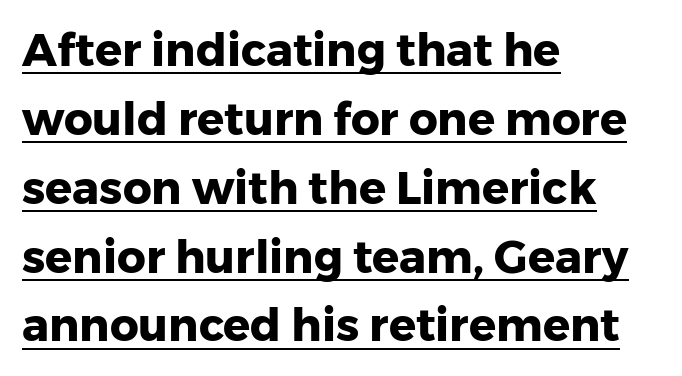
Q: Is the text bold? A: Yes.
Q: Is the text italic (slanted)? A: No, it is upright.
Q: Is the typeface a serif or a sans-serif typeface? A: Sans-serif.
Q: Is the text underlined? A: Yes.
Q: How is the paragraph aligned? A: Left-aligned.
Q: Is the spacing between letters normal or unusually wide? A: Normal.
Q: Is the spacing between lines tight, normal or loose? A: Normal.
Q: Width (condensed, normal, or wide)? A: Normal.
Q: Stroke contrast? A: Low.
Q: x-height? A: Medium.
Q: Monospaced? A: No.
